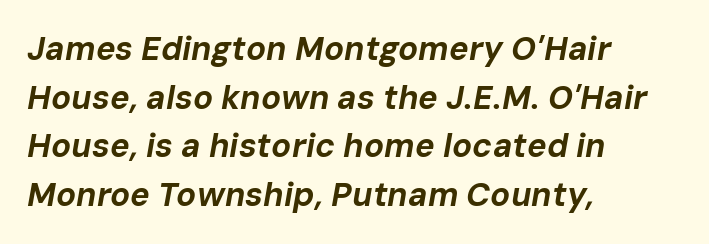
Q: Is the text bold? A: Yes.
Q: Is the text italic (slanted)? A: Yes, it leans right by about 10 degrees.
Q: Is the text underlined? A: No.
Q: How is the paragraph aligned? A: Left-aligned.
Q: Is the spacing between letters normal or unusually wide? A: Normal.
Q: Is the spacing between lines tight, normal or loose? A: Normal.
Q: Width (condensed, normal, or wide)? A: Normal.
Q: Stroke contrast? A: Low.
Q: x-height? A: Medium.
Q: Monospaced? A: No.
